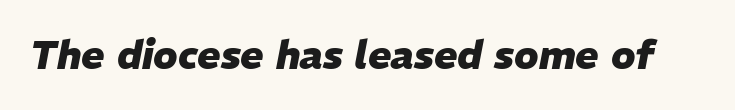
{"italic": "yes", "lean": "right", "slant_degrees": 11, "bold": "yes", "weight": "heavy", "width": "normal", "stroke_contrast": "low", "x_height": "medium", "monospaced": "no", "underline": "no", "letter_spacing": "normal", "letter_spacing_em": 0.0, "glyph_px": 39}
